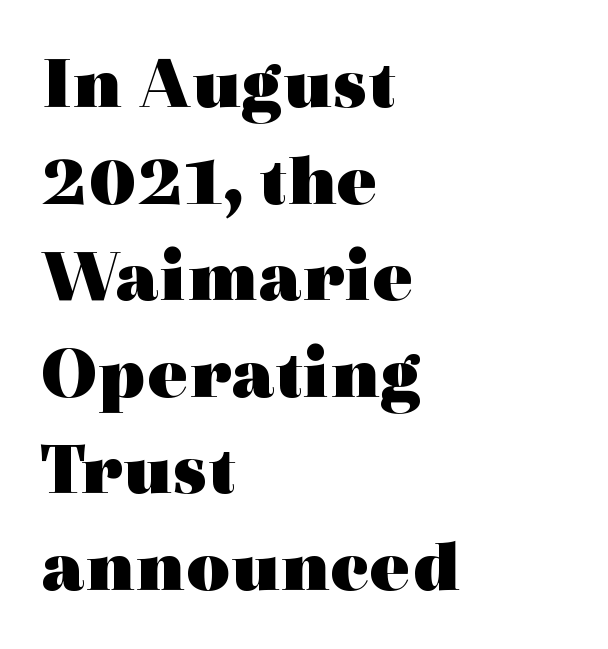
{"serif": "yes", "italic": "no", "bold": "yes", "weight": "heavy", "width": "wide", "x_height": "medium", "monospaced": "no", "underline": "no", "align": "left", "line_spacing": "normal", "line_spacing_ratio": 1.27, "letter_spacing": "normal", "letter_spacing_em": 0.0, "glyph_px": 76}
